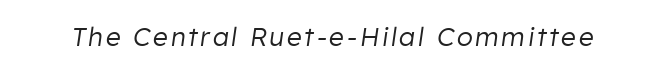
Does the lettering tilt? It does — this is italic. A quiet, ordinary-to-light weight characterises the typeface. Type without underlining.
